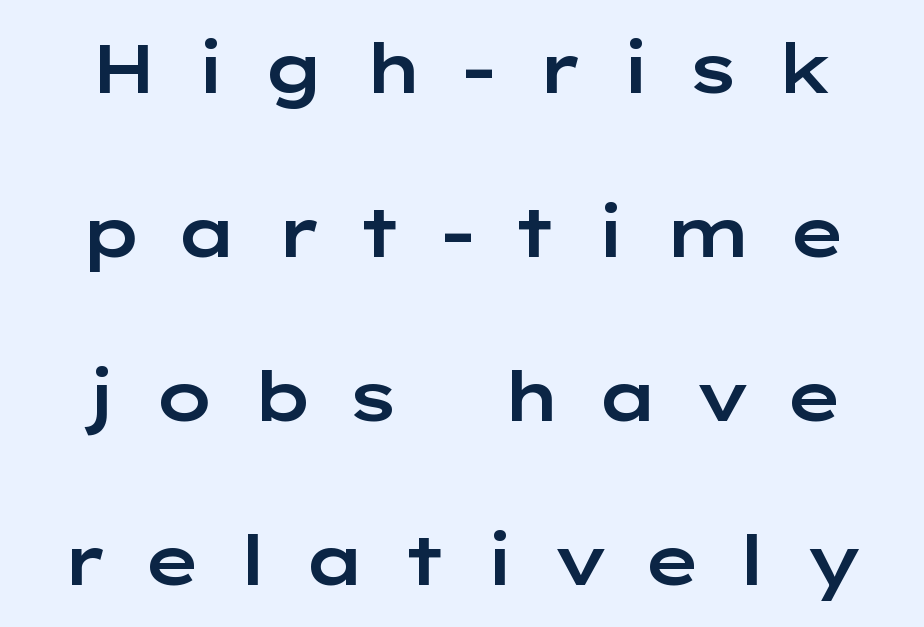
Tracking here is generous; glyphs stand well apart from one another. Glance below the letters and you will spot only blank space. Rows of type keep a wide berth in the vertical direction. The specimen reads as upright at a glance. Stroke terminals: plain, sans-serif. Character widths vary here, with narrow letters taking less room than wide ones.
